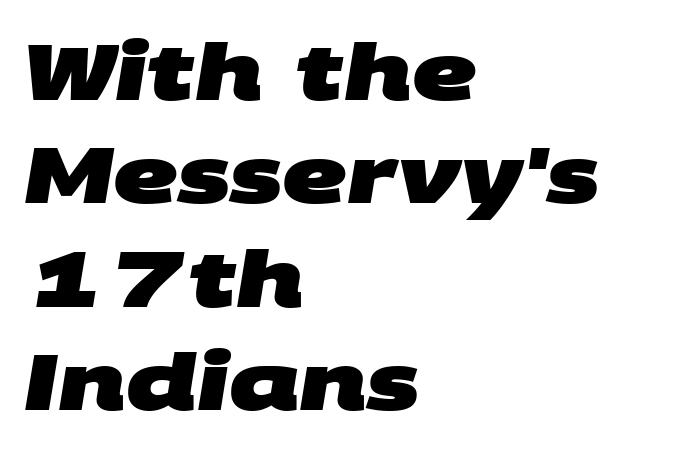
{"serif": "no", "bold": "yes", "weight": "heavy", "width": "wide", "stroke_contrast": "medium", "x_height": "large", "monospaced": "no", "underline": "no", "align": "left", "line_spacing": "normal", "line_spacing_ratio": 1.31, "letter_spacing": "normal", "letter_spacing_em": 0.0, "glyph_px": 79}
